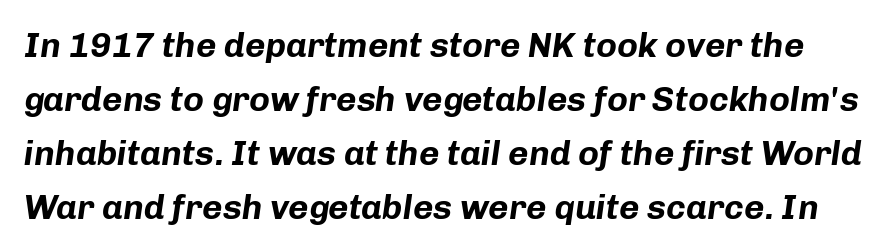
Leading: standard. Clear beneath every line of the passage. Default kerning and tracking; the words read as compact shapes. Is the type bold? Yes — the strokes are clearly thick and heavy. These lines were composed using italics. Is this a fixed-width face? No — the glyphs have proportional, varying widths.
